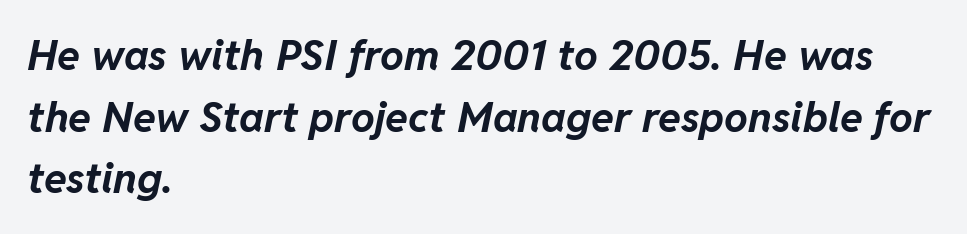
Italic? Definitely — the glyphs are oblique. The passage is arranged the way most books set body copy — flush left. Descenders hang freely into open space. This block has exactly the height ordinary leading produces.
